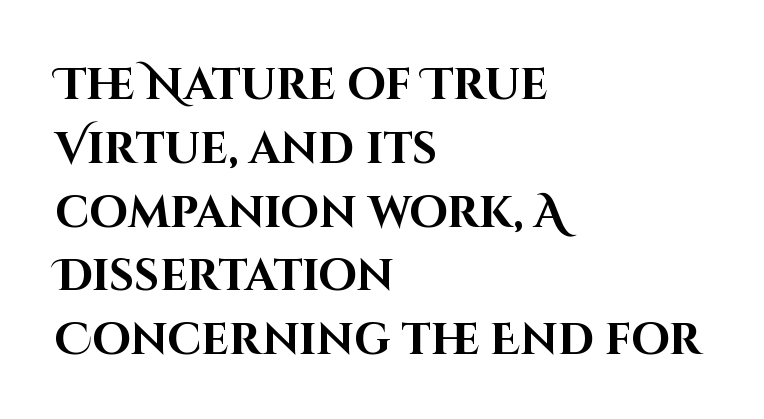
Q: Is the text bold? A: Yes.
Q: Is the text italic (slanted)? A: No, it is upright.
Q: Is the typeface a serif or a sans-serif typeface? A: Sans-serif.
Q: Is the text underlined? A: No.
Q: How is the paragraph aligned? A: Left-aligned.
Q: Is the spacing between letters normal or unusually wide? A: Normal.
Q: Is the spacing between lines tight, normal or loose? A: Normal.
Q: Width (condensed, normal, or wide)? A: Normal.
Q: Stroke contrast? A: High.
Q: x-height? A: Large.
Q: Monospaced? A: No.
